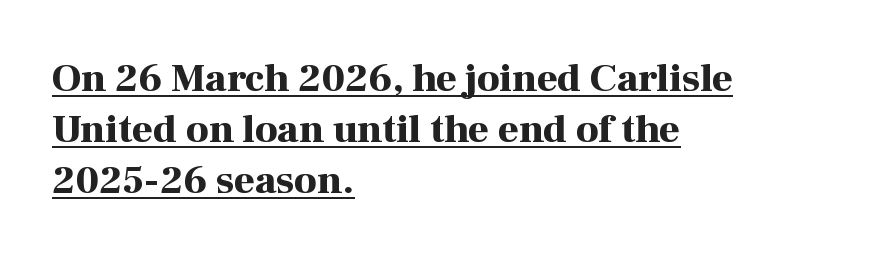
Q: Is the text bold? A: Yes.
Q: Is the text italic (slanted)? A: No, it is upright.
Q: Is the typeface a serif or a sans-serif typeface? A: Serif.
Q: Is the text underlined? A: Yes.
Q: How is the paragraph aligned? A: Left-aligned.
Q: Is the spacing between letters normal or unusually wide? A: Normal.
Q: Is the spacing between lines tight, normal or loose? A: Normal.
Q: Width (condensed, normal, or wide)? A: Normal.
Q: Stroke contrast? A: High.
Q: x-height? A: Medium.
Q: Monospaced? A: No.
